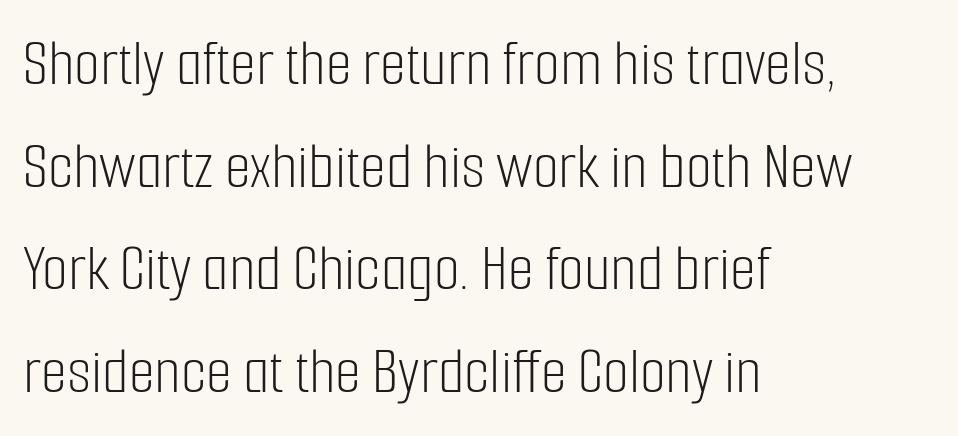
The type sits square on the baseline with zero lean. Does the copy run flush right? No — it runs flush left. The strip under each line holds only bare page. The rendering shows plain stroke endings on the letterforms — a sans-serif design. Does the leading feel generous? No, just average.
